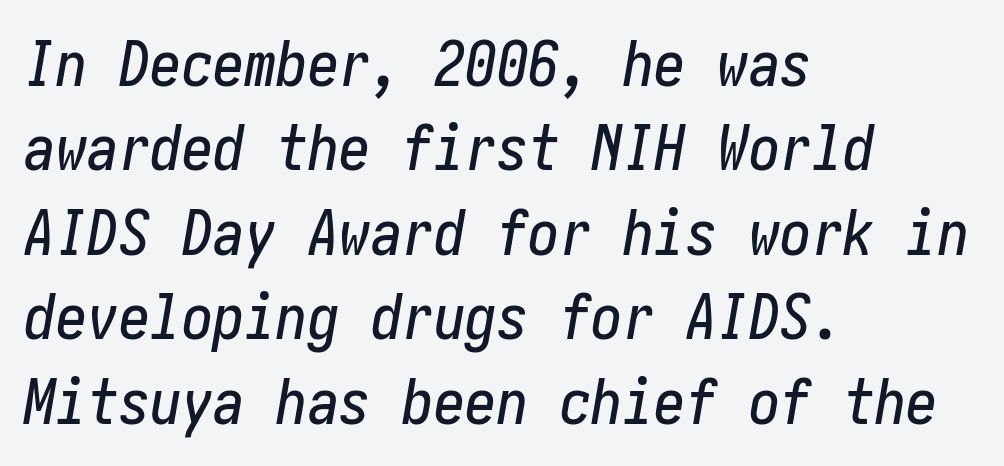
In CSS terms this would be text-align: left. Successive baselines arrive at the customary interval. Unmarked baselines from the first word to the last. Observe the lean: these are italic letterforms. The horizontal fit of the characters is conventional and even.
